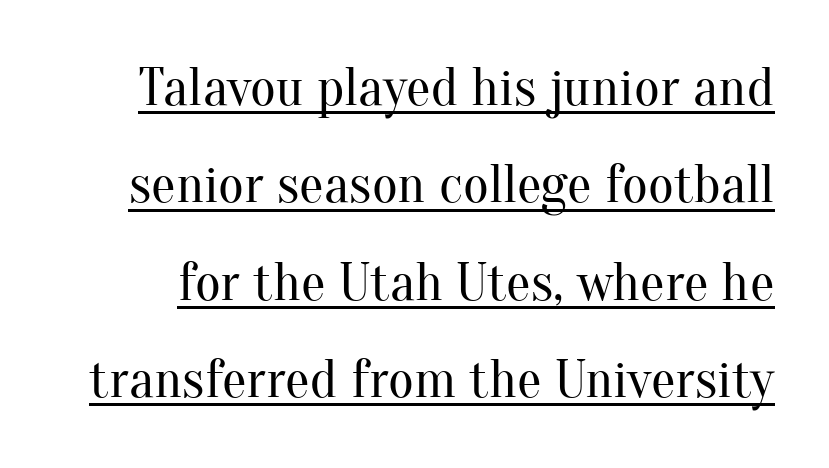
Q: Is the text bold? A: No.
Q: Is the text italic (slanted)? A: No, it is upright.
Q: Is the typeface a serif or a sans-serif typeface? A: Serif.
Q: Is the text underlined? A: Yes.
Q: Is the spacing between letters normal or unusually wide? A: Normal.
Q: Width (condensed, normal, or wide)? A: Normal.
Q: Stroke contrast? A: Medium.
Q: x-height? A: Small.
Q: Monospaced? A: No.
